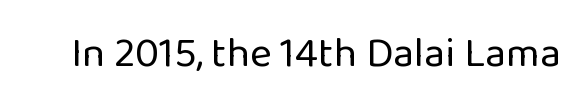
The image shows 42 px regular-weight sans-serif type, upright; set normal letter spacing, not underlined; low stroke contrast and a medium x-height.
